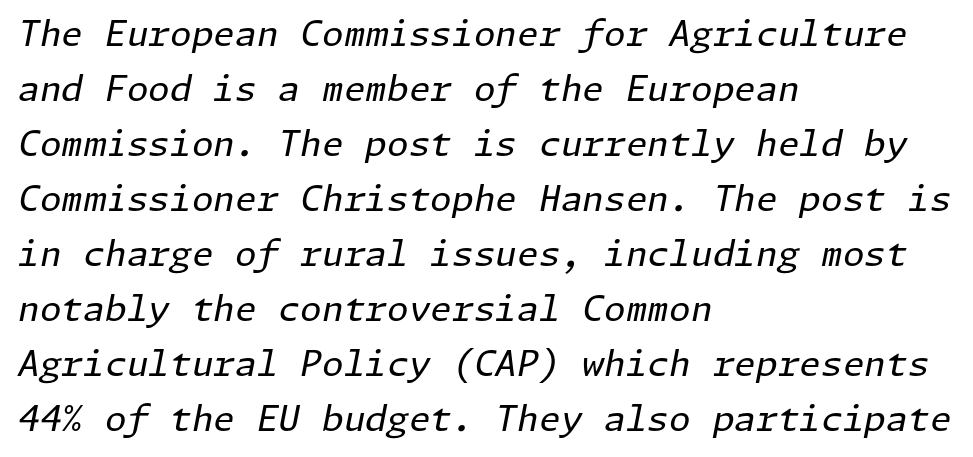
The image shows 35 px regular-weight type, italic (leaning right); set left-aligned, normal line spacing (1.57x), normal letter spacing, not underlined; low stroke contrast and a medium x-height.
